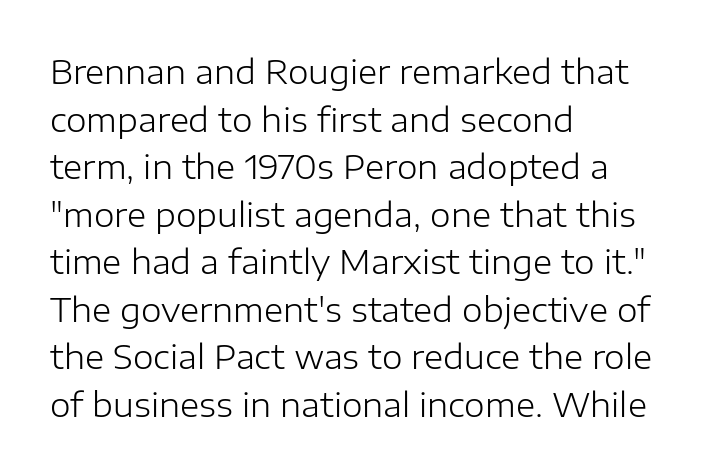
The image shows 33 px light sans-serif type, upright; set left-aligned, normal line spacing (1.44x), normal letter spacing, not underlined; low stroke contrast and a medium x-height.
